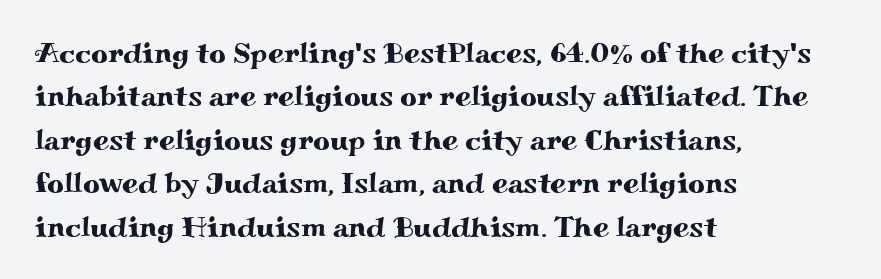
The image shows 29 px wide serif type, upright; set left-aligned, normal line spacing (1.5x), normal letter spacing, not underlined; medium stroke contrast and a small x-height.
